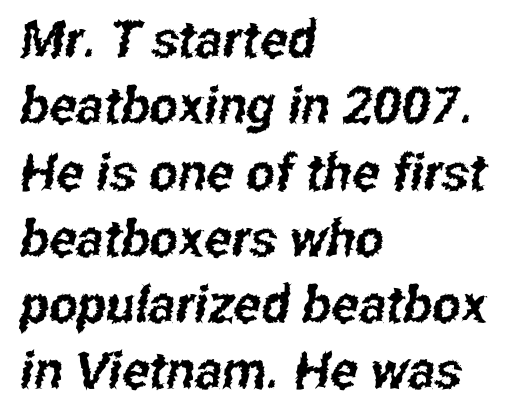
{"serif": "no", "width": "condensed", "stroke_contrast": "low", "x_height": "medium", "monospaced": "no", "underline": "no", "align": "left", "line_spacing": "normal", "line_spacing_ratio": 1.3, "letter_spacing": "normal", "letter_spacing_em": 0.0, "glyph_px": 51}
